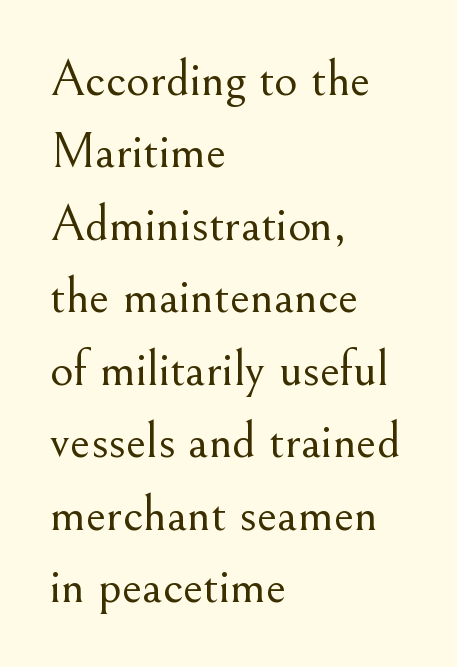
The horizontal fit of the characters is conventional and even. The space directly below the letters is spotless. The weight would be labelled regular, book, light, or lighter still. The typeface chosen for these lines features serifs.
